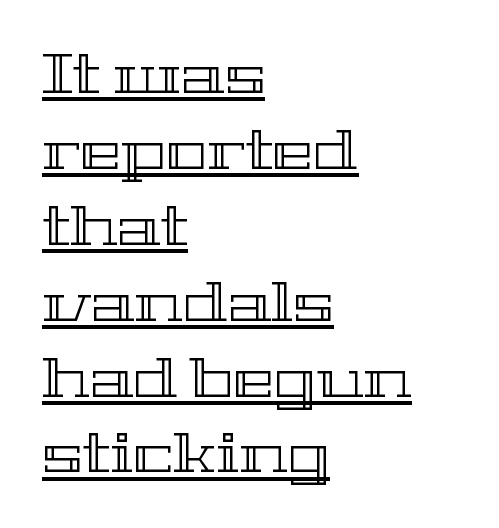
Q: Is the text italic (slanted)? A: No, it is upright.
Q: Is the text underlined? A: Yes.
Q: How is the paragraph aligned? A: Left-aligned.
Q: Is the spacing between letters normal or unusually wide? A: Normal.
Q: Is the spacing between lines tight, normal or loose? A: Normal.
Q: Width (condensed, normal, or wide)? A: Wide.
Q: x-height? A: Medium.
Q: Monospaced? A: No.
